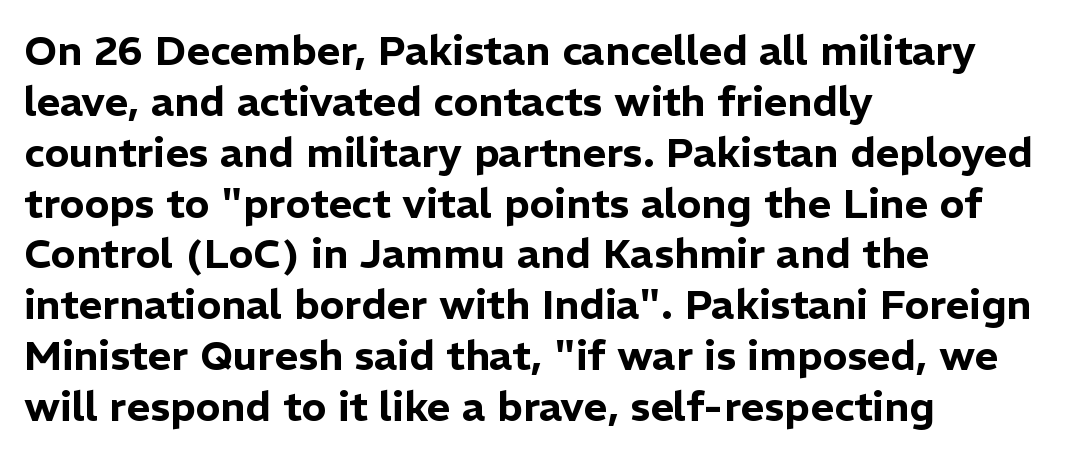
Q: Is the text italic (slanted)? A: No, it is upright.
Q: Is the typeface a serif or a sans-serif typeface? A: Sans-serif.
Q: Is the text underlined? A: No.
Q: How is the paragraph aligned? A: Left-aligned.
Q: Is the spacing between letters normal or unusually wide? A: Normal.
Q: Width (condensed, normal, or wide)? A: Normal.
Q: Stroke contrast? A: Low.
Q: x-height? A: Medium.
Q: Monospaced? A: No.
